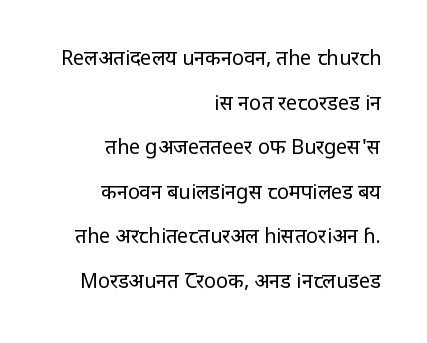
{"italic": "no", "bold": "no", "underline": "no", "align": "right", "line_spacing": "loose", "line_spacing_ratio": 2.23, "letter_spacing": "normal", "letter_spacing_em": 0.0, "glyph_px": 20}
